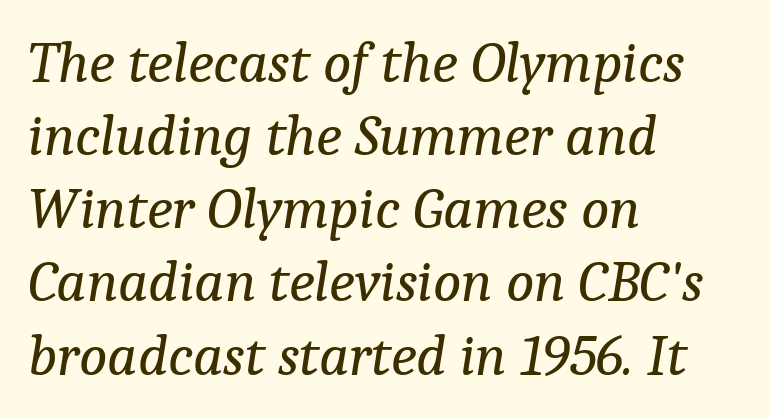
Q: Is the text bold? A: No.
Q: Is the text italic (slanted)? A: Yes, it leans right by about 9 degrees.
Q: Is the typeface a serif or a sans-serif typeface? A: Serif.
Q: Is the text underlined? A: No.
Q: How is the paragraph aligned? A: Left-aligned.
Q: Is the spacing between letters normal or unusually wide? A: Normal.
Q: Width (condensed, normal, or wide)? A: Normal.
Q: Stroke contrast? A: Low.
Q: x-height? A: Medium.
Q: Monospaced? A: No.
